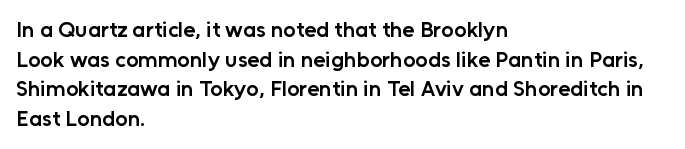
{"italic": "no", "bold": "semi", "underline": "no", "align": "left", "line_spacing": "normal", "line_spacing_ratio": 1.35, "letter_spacing": "normal", "letter_spacing_em": 0.0, "glyph_px": 22}
